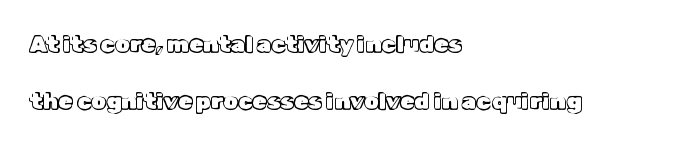
Q: Is the text italic (slanted)? A: No, it is upright.
Q: Is the text underlined? A: No.
Q: How is the paragraph aligned? A: Left-aligned.
Q: Is the spacing between letters normal or unusually wide? A: Normal.
Q: Is the spacing between lines tight, normal or loose? A: Loose.
